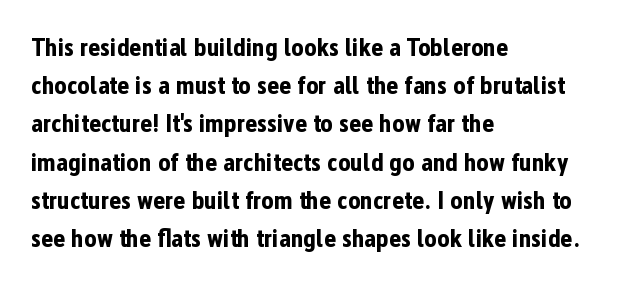
The image shows 26 px bold type, upright; set left-aligned, normal line spacing (1.47x), normal letter spacing, not underlined.
